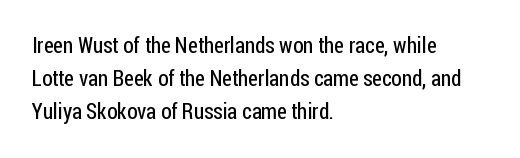
Q: Is the text bold? A: No.
Q: Is the text italic (slanted)? A: No, it is upright.
Q: Is the text underlined? A: No.
Q: How is the paragraph aligned? A: Left-aligned.
Q: Is the spacing between letters normal or unusually wide? A: Normal.
Q: Is the spacing between lines tight, normal or loose? A: Normal.
